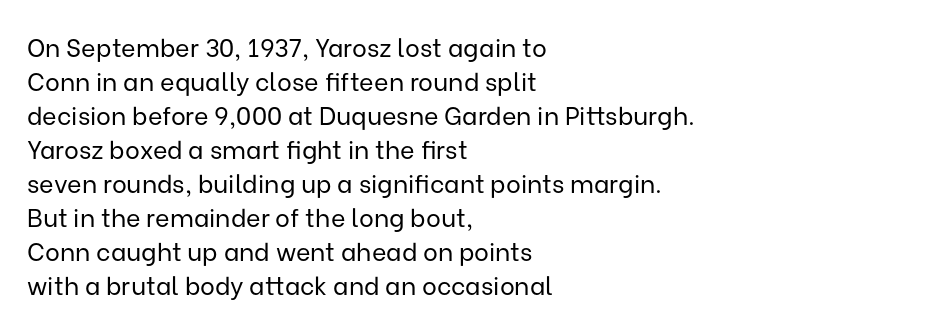
{"italic": "no", "bold": "no", "underline": "no", "align": "left", "line_spacing": "normal", "line_spacing_ratio": 1.36, "letter_spacing": "normal", "letter_spacing_em": 0.0, "glyph_px": 25}
